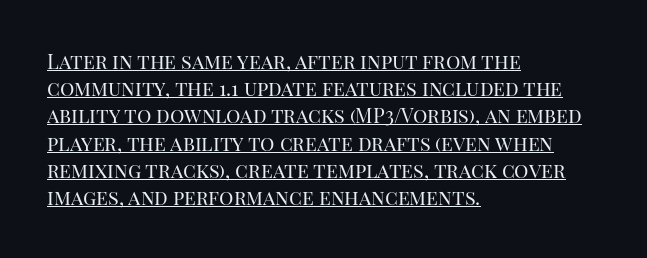
{"italic": "no", "bold": "no", "underline": "yes", "align": "left", "line_spacing": "normal", "line_spacing_ratio": 1.36, "letter_spacing": "normal", "letter_spacing_em": 0.0, "glyph_px": 20}
